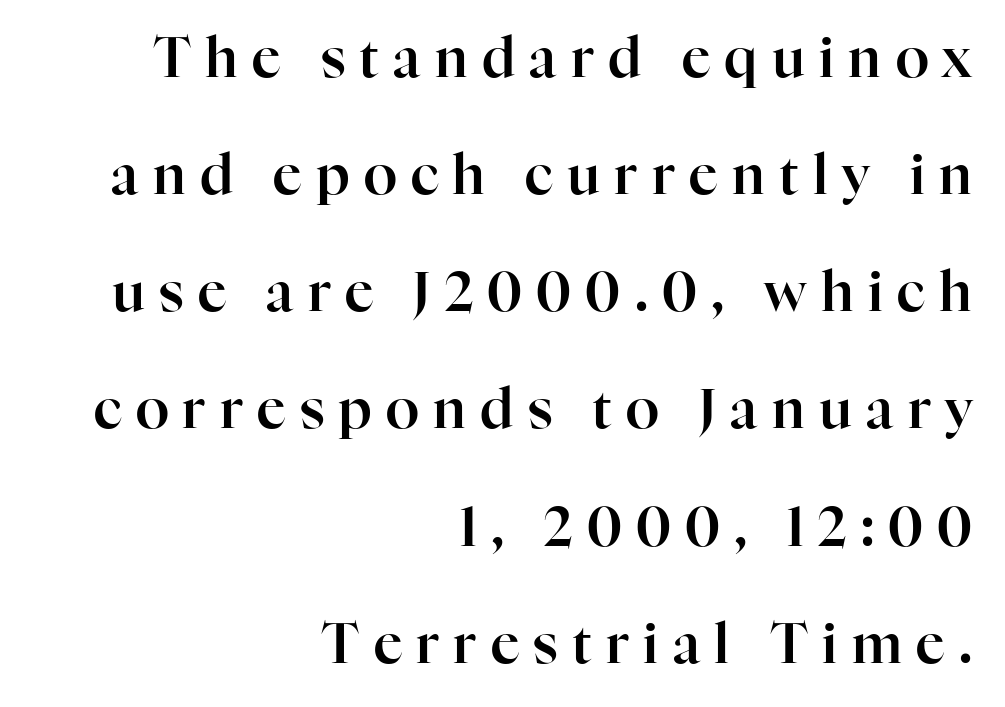
Q: Is the text italic (slanted)? A: No, it is upright.
Q: Is the typeface a serif or a sans-serif typeface? A: Serif.
Q: Is the text underlined? A: No.
Q: How is the paragraph aligned? A: Right-aligned.
Q: Is the spacing between letters normal or unusually wide? A: Unusually wide.
Q: Is the spacing between lines tight, normal or loose? A: Loose.
Q: Width (condensed, normal, or wide)? A: Normal.
Q: Stroke contrast? A: High.
Q: x-height? A: Medium.
Q: Monospaced? A: No.
